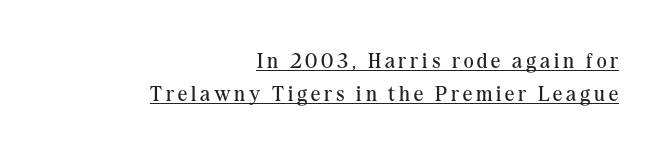
The image shows 21 px text type, upright; set right-aligned, normal line spacing (1.57x), underlined.
